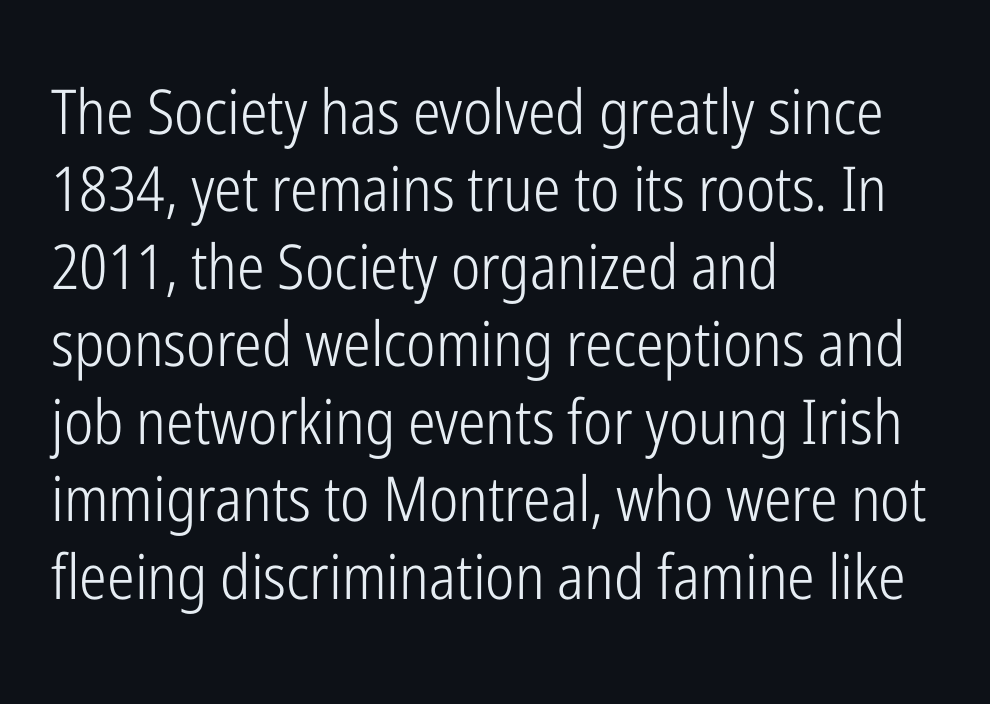
The line-height multiplier appears to be the usual default. Proportional: the letters do not fall into vertical columns. Type without underlining. Italic: no, the glyphs are upright roman. Serif or sans? Sans — the stroke terminals are bare. Left-aligned paragraph, ragged on the right.
